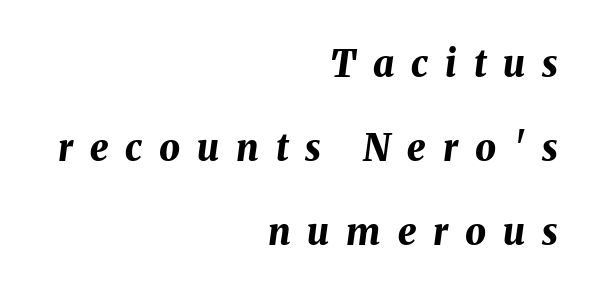
Is this a fixed-width face? No — the glyphs have proportional, varying widths. Heft: maximum for text — a bold. Students, note that the glyphs here are deliberately spaced far apart. You can tell it's italic because the verticals aren't actually vertical.
